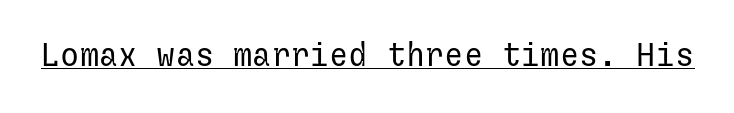
Q: Is the text bold? A: No.
Q: Is the text italic (slanted)? A: No, it is upright.
Q: Is the typeface a serif or a sans-serif typeface? A: Sans-serif.
Q: Is the text underlined? A: Yes.
Q: Is the spacing between letters normal or unusually wide? A: Normal.
Q: Width (condensed, normal, or wide)? A: Normal.
Q: Stroke contrast? A: Low.
Q: x-height? A: Medium.
